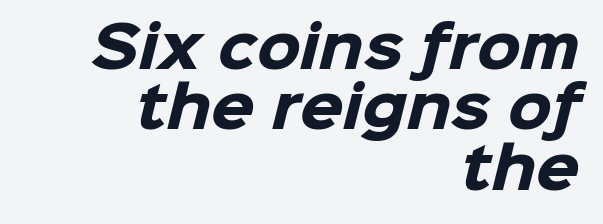
Q: Is the text bold? A: Yes.
Q: Is the typeface a serif or a sans-serif typeface? A: Sans-serif.
Q: Is the text underlined? A: No.
Q: How is the paragraph aligned? A: Right-aligned.
Q: Is the spacing between letters normal or unusually wide? A: Normal.
Q: Is the spacing between lines tight, normal or loose? A: Tight.
Q: Width (condensed, normal, or wide)? A: Normal.
Q: Stroke contrast? A: Low.
Q: x-height? A: Medium.
Q: Monospaced? A: No.
